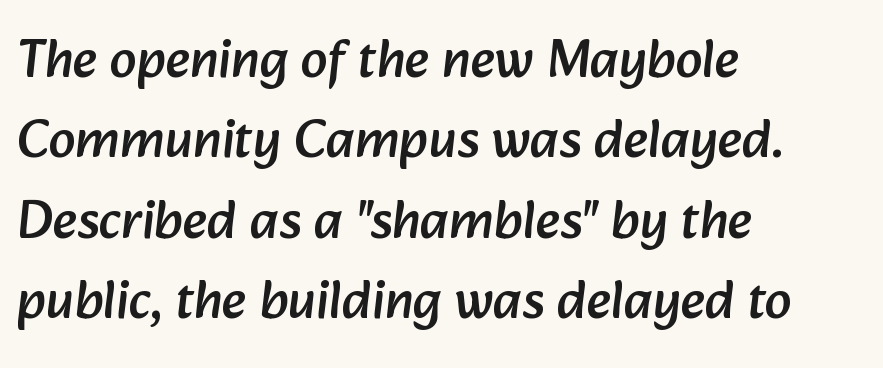
The image shows 54 px sans-serif type; set left-aligned, normal line spacing (1.49x), normal letter spacing, not underlined; low stroke contrast and a medium x-height.
